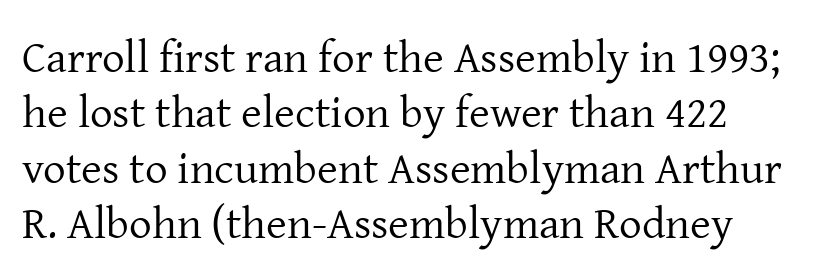
{"serif": "yes", "italic": "no", "bold": "no", "weight": "regular", "width": "normal", "stroke_contrast": "low", "x_height": "medium", "monospaced": "no", "underline": "no", "line_spacing_ratio": 1.23, "letter_spacing": "normal", "letter_spacing_em": 0.0, "glyph_px": 45}
